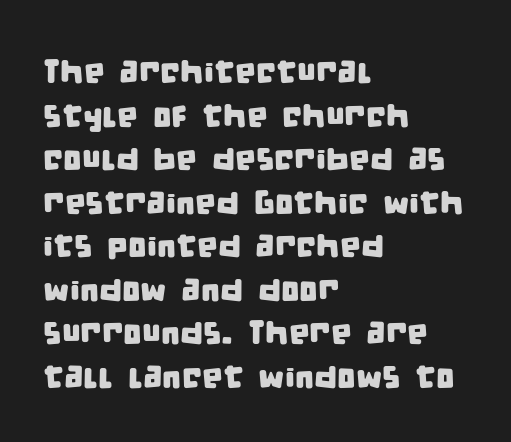
Between one letter and the next there's only the usual sliver of space. Note the varied advance widths — an 'i' is clearly narrower than an 'm'. A clean baseline with only descenders dipping below it. The letters carry no serifs — their stems end cleanly without finishing strokes.
